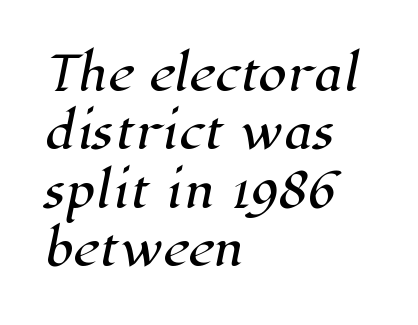
The image shows 46 px serif type; set left-aligned, normal line spacing (1.27x), normal letter spacing, not underlined; high stroke contrast and a medium x-height.
